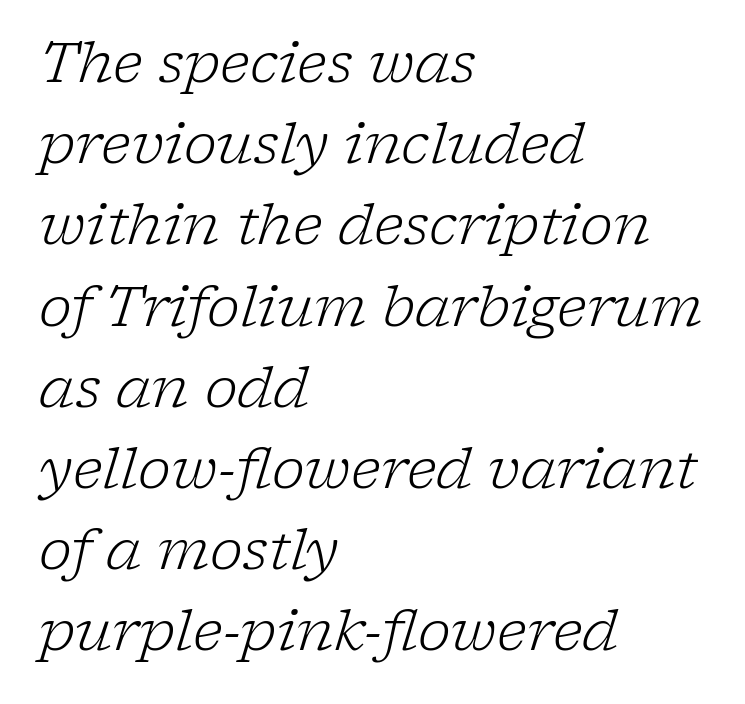
Q: Is the text bold? A: No.
Q: Is the text italic (slanted)? A: Yes, it leans right by about 17 degrees.
Q: Is the typeface a serif or a sans-serif typeface? A: Serif.
Q: Is the text underlined? A: No.
Q: How is the paragraph aligned? A: Left-aligned.
Q: Is the spacing between letters normal or unusually wide? A: Normal.
Q: Is the spacing between lines tight, normal or loose? A: Normal.
Q: Width (condensed, normal, or wide)? A: Normal.
Q: Stroke contrast? A: Low.
Q: x-height? A: Medium.
Q: Monospaced? A: No.
